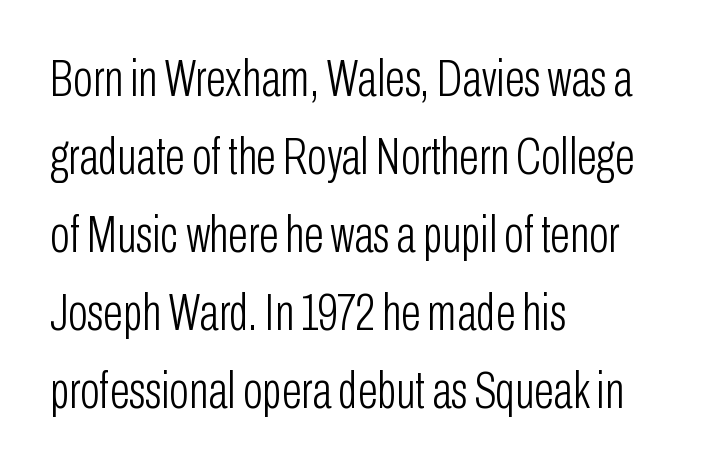
{"serif": "no", "italic": "no", "bold": "no", "weight": "light", "width": "condensed", "stroke_contrast": "low", "x_height": "medium", "monospaced": "no", "underline": "no", "align": "left", "line_spacing": "normal", "line_spacing_ratio": 1.5, "letter_spacing": "normal", "letter_spacing_em": 0.0, "glyph_px": 52}
